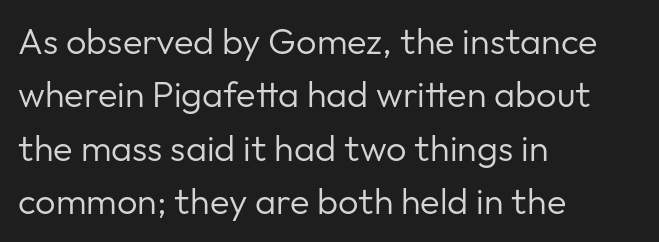
{"serif": "no", "italic": "no", "bold": "no", "weight": "regular", "width": "normal", "stroke_contrast": "low", "x_height": "medium", "monospaced": "no", "underline": "no", "align": "left", "line_spacing": "normal", "line_spacing_ratio": 1.48, "letter_spacing": "normal", "letter_spacing_em": 0.0, "glyph_px": 36}
